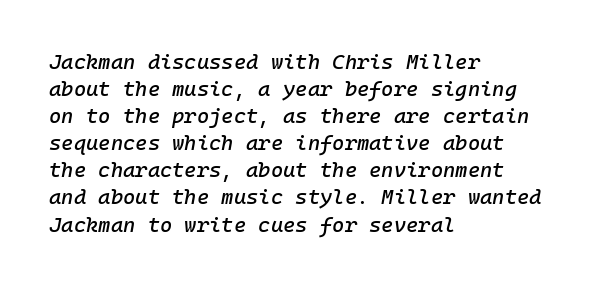
{"italic": "yes", "lean": "right", "slant_degrees": 10, "underline": "no", "align": "left", "line_spacing": "normal", "line_spacing_ratio": 1.29, "letter_spacing": "normal", "letter_spacing_em": 0.0, "glyph_px": 21}
